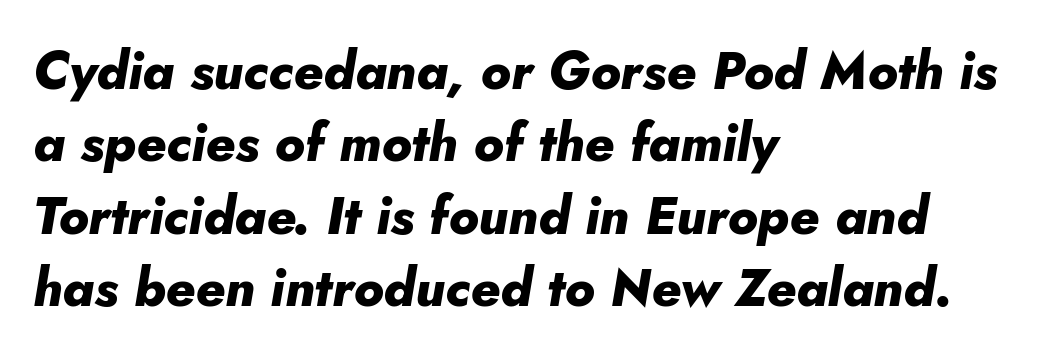
The image shows 52 px heavy type, italic (leaning right); set left-aligned, normal line spacing (1.39x), normal letter spacing, not underlined; low stroke contrast and a small x-height.
